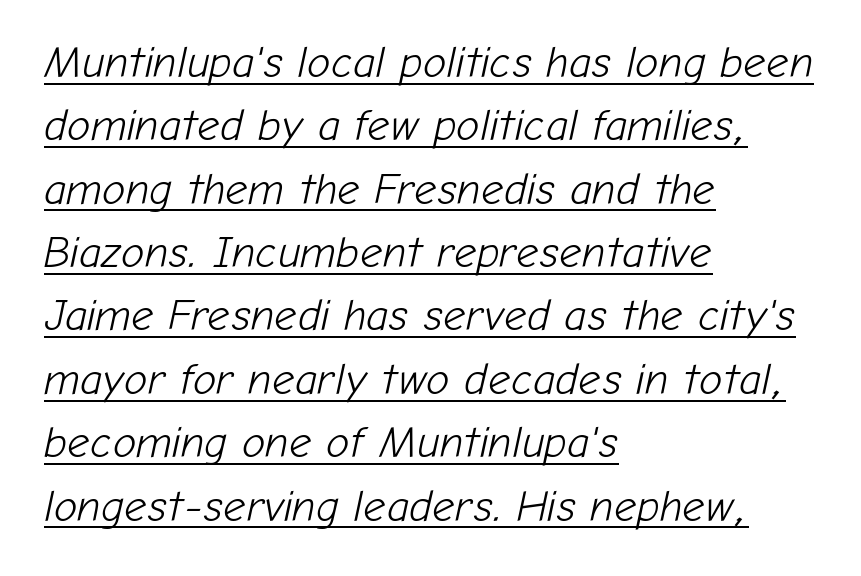
The image shows 44 px light type, italic (leaning right); set left-aligned, normal line spacing (1.44x), normal letter spacing, underlined; low stroke contrast and a medium x-height.
